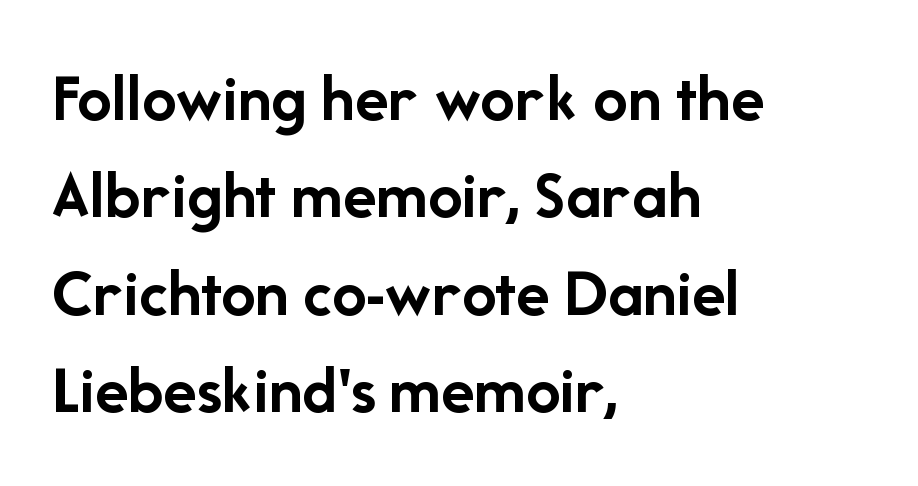
The image shows 69 px semibold sans-serif type, upright; set left-aligned, normal line spacing (1.41x), normal letter spacing, not underlined; low stroke contrast and a medium x-height.
